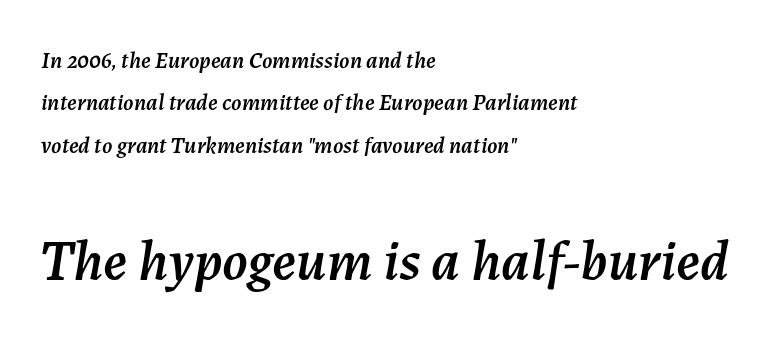
{"italic": "yes", "lean": "right", "slant_degrees": 7, "width": "normal", "stroke_contrast": "medium", "x_height": "medium", "monospaced": "no", "underline": "no", "align": "left", "line_spacing_ratio": 1.84, "letter_spacing": "normal", "letter_spacing_em": 0.0, "larger_block": "second", "size_ratio": 2.48, "glyph_px": 57}
